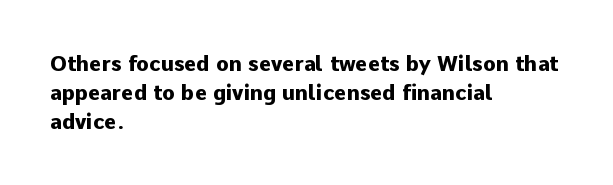
Leftover space on each line is placed entirely after the last word. The baseline area is clear. Tracking value appears to be zero — textbook default spacing. Is the type bold? Yes — the strokes are clearly thick and heavy.
